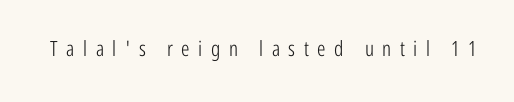
The image shows 21 px text type, upright; set unusually wide letter spacing (+0.41 em), not underlined.
